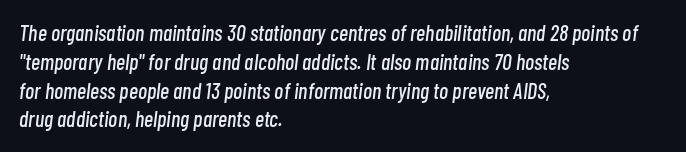
Q: Is the text italic (slanted)? A: Yes, it leans right by about 7 degrees.
Q: Is the text underlined? A: No.
Q: How is the paragraph aligned? A: Left-aligned.
Q: Is the spacing between letters normal or unusually wide? A: Normal.
Q: Is the spacing between lines tight, normal or loose? A: Normal.
